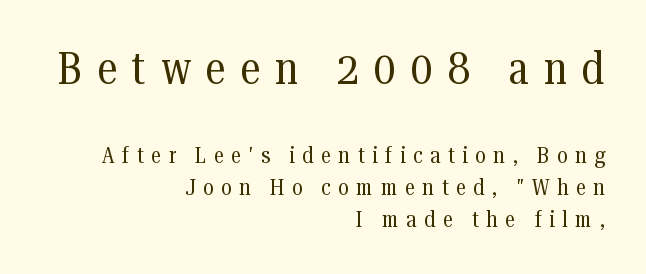
The image shows 46 px regular-weight, condensed serif type, upright; set right-aligned, normal line spacing (1.38x), unusually wide letter spacing (+0.33 em), not underlined; the first (top) block is 2.0x larger; medium stroke contrast and a medium x-height.
